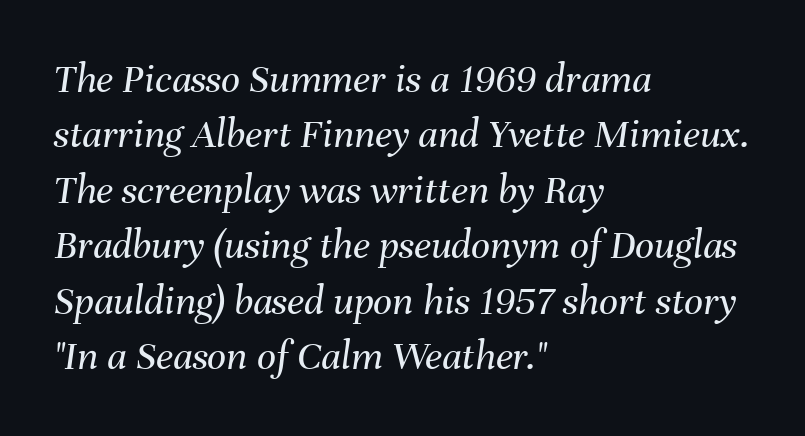
{"italic": "yes", "lean": "right", "slant_degrees": 8, "bold": "no", "weight": "regular", "width": "normal", "stroke_contrast": "medium", "x_height": "medium", "monospaced": "no", "underline": "no", "align": "left", "line_spacing": "normal", "line_spacing_ratio": 1.32, "letter_spacing": "normal", "letter_spacing_em": 0.0, "glyph_px": 42}
